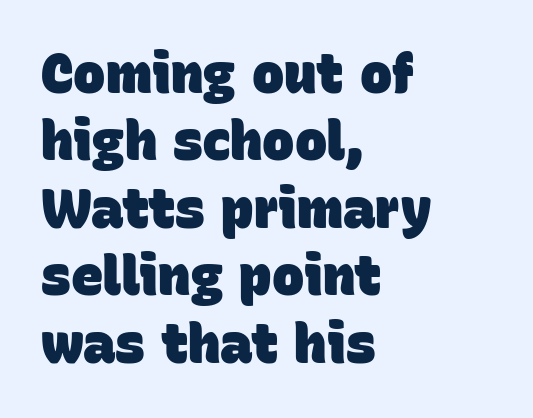
The image shows 54 px heavy sans-serif type; set left-aligned, normal line spacing (1.25x), normal letter spacing, not underlined; low stroke contrast and a large x-height.
